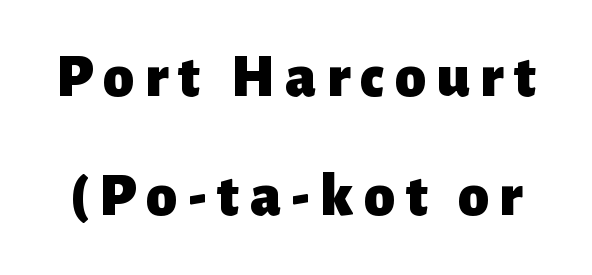
The image shows 62 px heavy sans-serif type, upright; set loose line spacing (1.92x), not underlined; low stroke contrast and a medium x-height.
